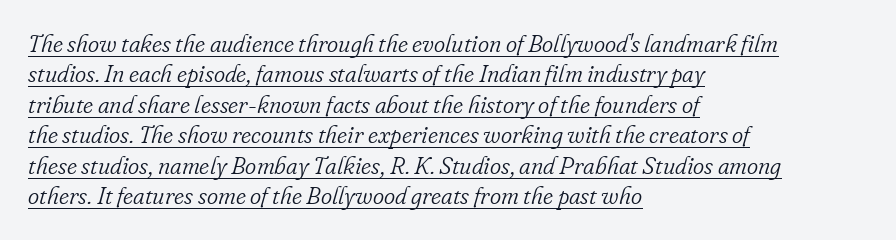
The image shows 24 px text type, italic (leaning right); set left-aligned, normal line spacing (1.27x), normal letter spacing, underlined.
